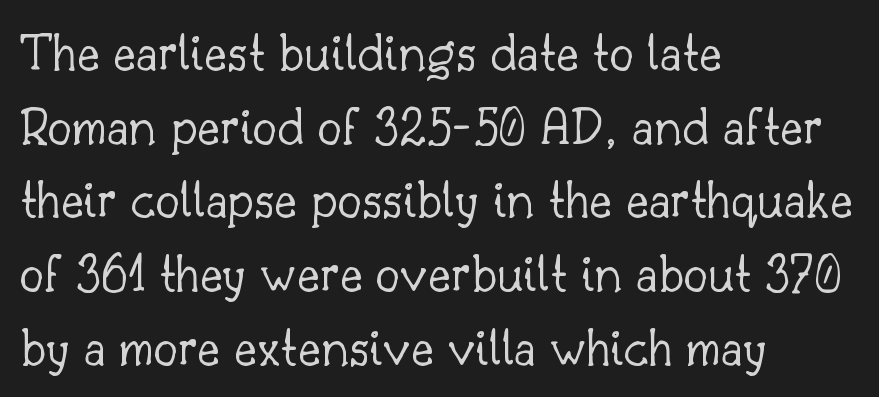
Q: Is the text bold? A: No.
Q: Is the text italic (slanted)? A: No, it is upright.
Q: Is the text underlined? A: No.
Q: How is the paragraph aligned? A: Left-aligned.
Q: Is the spacing between letters normal or unusually wide? A: Normal.
Q: Is the spacing between lines tight, normal or loose? A: Normal.
Q: Width (condensed, normal, or wide)? A: Normal.
Q: Stroke contrast? A: Low.
Q: x-height? A: Small.
Q: Monospaced? A: No.
